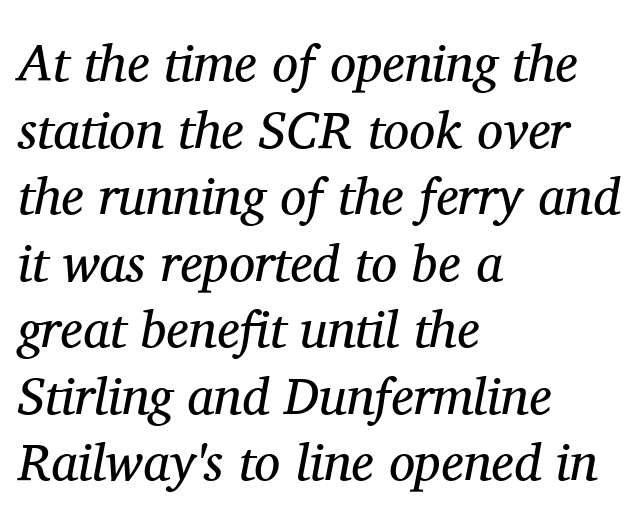
The image shows 52 px regular-weight serif type, italic (leaning right); set left-aligned, normal line spacing (1.28x), normal letter spacing, not underlined; medium stroke contrast and a medium x-height.
